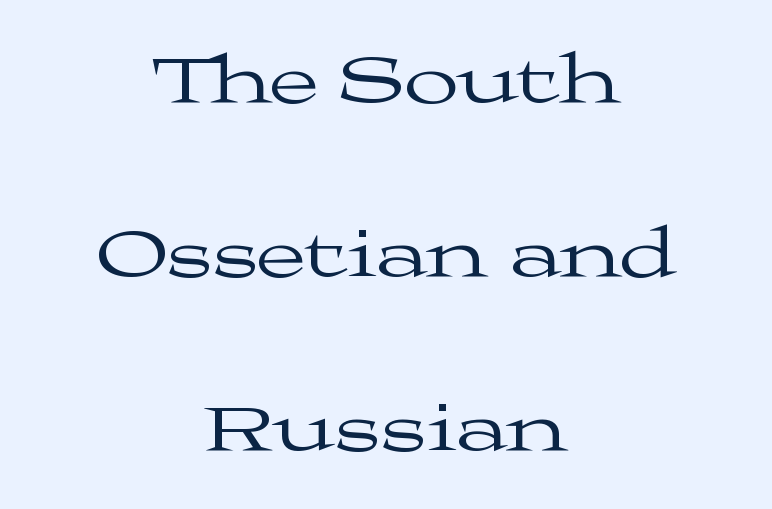
Q: Is the text bold? A: No.
Q: Is the text italic (slanted)? A: No, it is upright.
Q: Is the typeface a serif or a sans-serif typeface? A: Serif.
Q: Is the text underlined? A: No.
Q: How is the paragraph aligned? A: Centered.
Q: Is the spacing between letters normal or unusually wide? A: Normal.
Q: Is the spacing between lines tight, normal or loose? A: Loose.
Q: Width (condensed, normal, or wide)? A: Wide.
Q: Stroke contrast? A: Medium.
Q: x-height? A: Medium.
Q: Monospaced? A: No.
